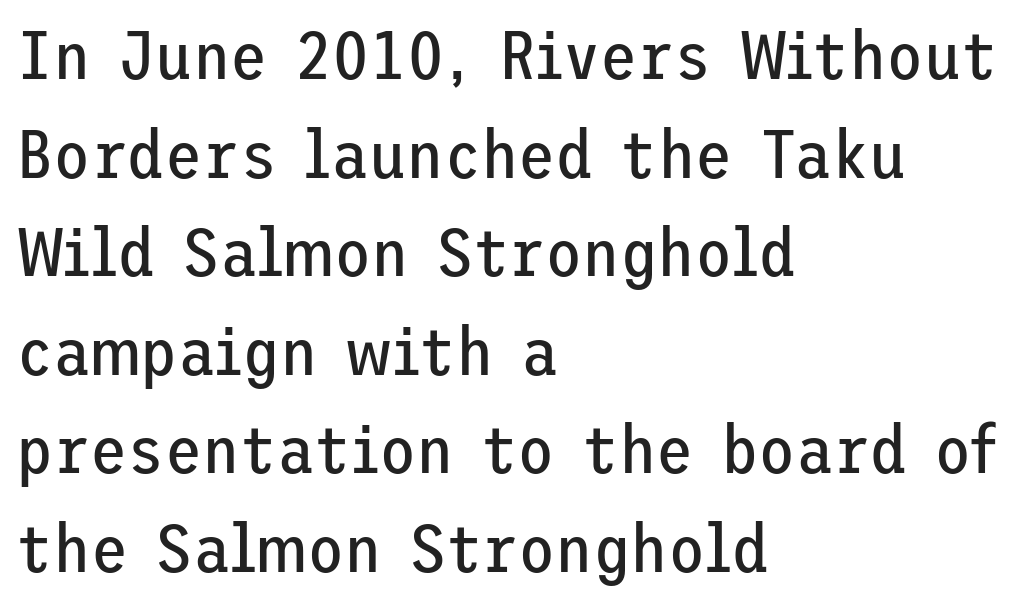
Q: Is the text bold? A: No.
Q: Is the text italic (slanted)? A: No, it is upright.
Q: Is the typeface a serif or a sans-serif typeface? A: Sans-serif.
Q: Is the text underlined? A: No.
Q: How is the paragraph aligned? A: Left-aligned.
Q: Is the spacing between letters normal or unusually wide? A: Normal.
Q: Is the spacing between lines tight, normal or loose? A: Normal.
Q: Width (condensed, normal, or wide)? A: Normal.
Q: Stroke contrast? A: Low.
Q: x-height? A: Medium.
